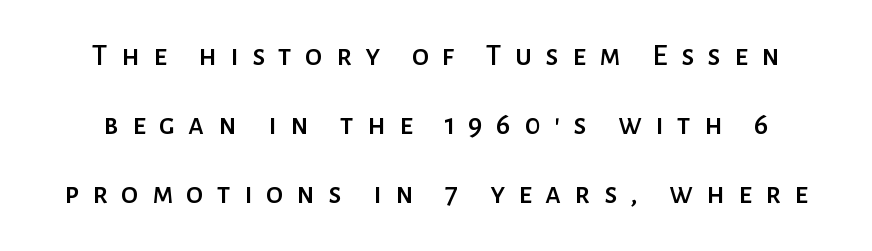
A roman cut, with each character standing at attention. Underlining? Definitely not there. Proportional: the letters do not fall into vertical columns. These lines have a slow, spaced-out rhythm from letter to letter. Baseline-to-baseline distance is far greater than the letter height. A sans-serif font was chosen for this passage.
